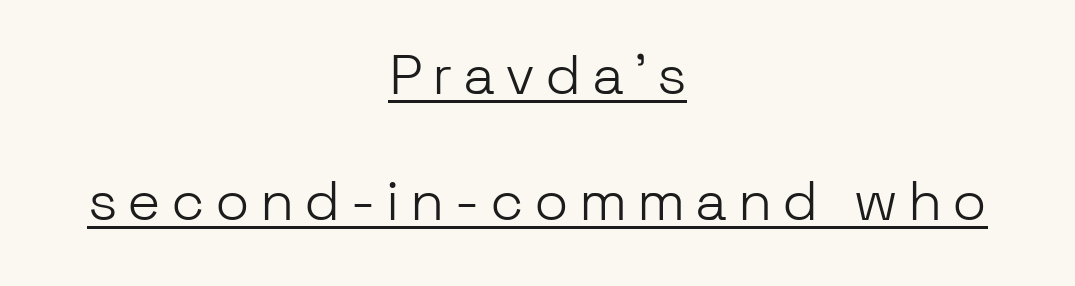
{"serif": "no", "italic": "no", "bold": "no", "weight": "light", "width": "normal", "stroke_contrast": "low", "x_height": "medium", "monospaced": "no", "underline": "yes", "align": "center", "line_spacing": "loose", "line_spacing_ratio": 2.25, "glyph_px": 56}
